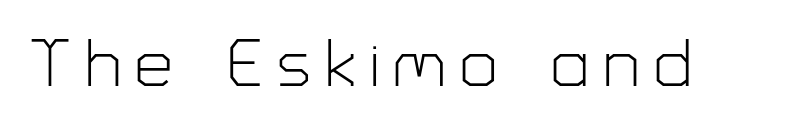
The image shows 67 px light sans-serif type, upright; set unusually wide letter spacing (+0.21 em), not underlined; low stroke contrast and a medium x-height.
